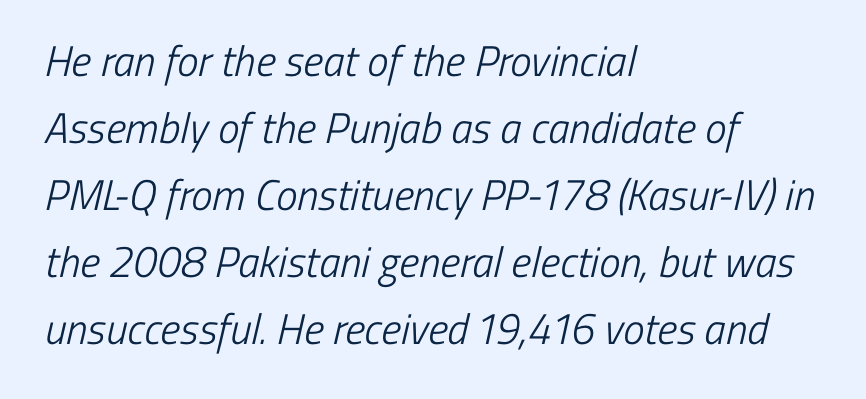
Check where the strokes stop: nothing finishes them off — pure sans. Horizontal alignment here is leftward, the default for most running prose. Compared with typical body copy, the letter spacing here is the same. Baseline-to-baseline distance is the conventional proportion of letter height. The space directly below the letters is spotless.
